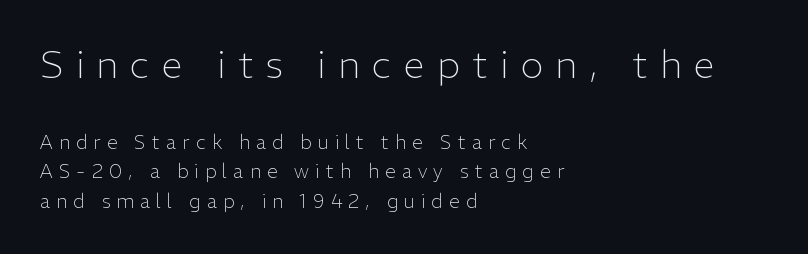
This rendering features lettering with no underline. Ink coverage per letter is moderate at most. Typesetter's note — upper block bumped up in size, lower block left smaller. Words appear elongated and porous because spacing is wide. Here the designer chose a conventional face with non-uniform glyph widths.
